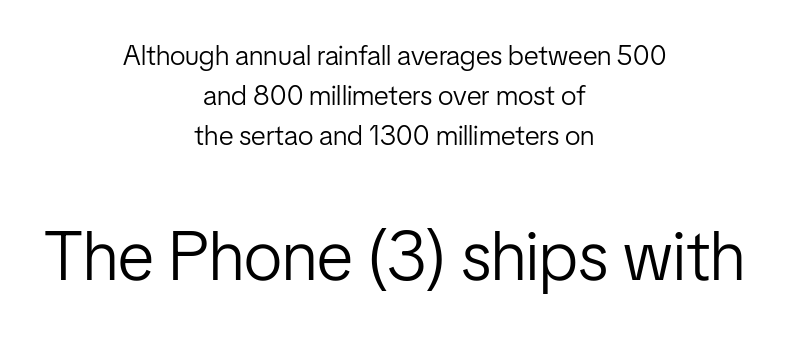
The passage shown has conventional tracking throughout. The second block has been scaled up relative to the first. The paragraph shown floats in the horizontal middle. One glance says typical: line gaps are just what's usual. Ascenders rise straight up at ninety degrees. The strokes carry an ordinary text weight at most.
